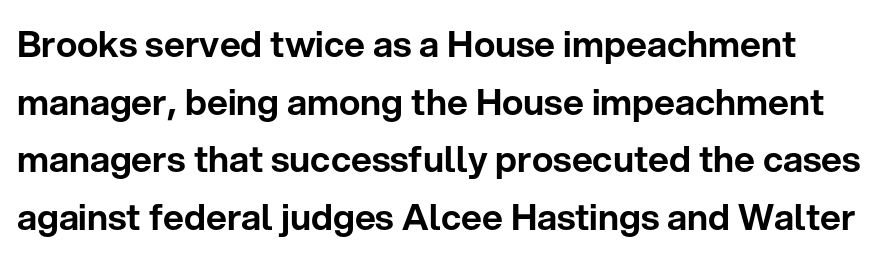
Q: Is the text italic (slanted)? A: No, it is upright.
Q: Is the typeface a serif or a sans-serif typeface? A: Sans-serif.
Q: Is the text underlined? A: No.
Q: Is the spacing between letters normal or unusually wide? A: Normal.
Q: Is the spacing between lines tight, normal or loose? A: Normal.
Q: Width (condensed, normal, or wide)? A: Normal.
Q: Stroke contrast? A: Low.
Q: x-height? A: Medium.
Q: Monospaced? A: No.
